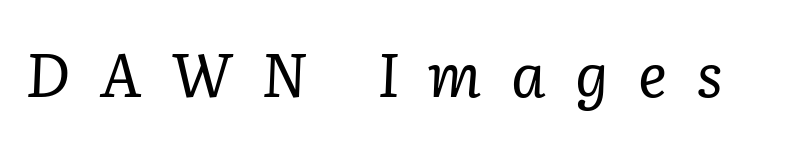
The typeface chosen for these lines features serifs. The letters look calm and open, with moderate or lighter stems. This sample has the flowing, uneven cadence of proportional lettering. Slanted lettering throughout. How are the letters spaced? Widely, with obvious added tracking. Quick note: underline off.
